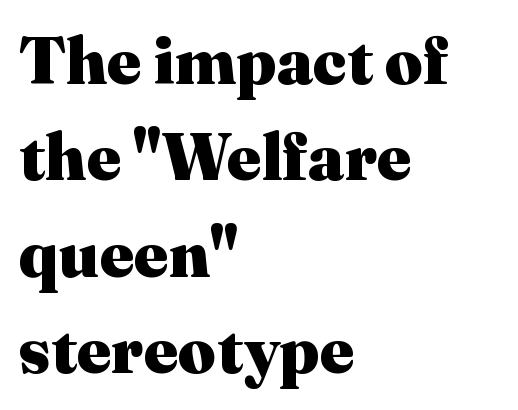
Q: Is the text bold? A: Yes.
Q: Is the text italic (slanted)? A: No, it is upright.
Q: Is the typeface a serif or a sans-serif typeface? A: Serif.
Q: Is the text underlined? A: No.
Q: How is the paragraph aligned? A: Left-aligned.
Q: Is the spacing between letters normal or unusually wide? A: Normal.
Q: Is the spacing between lines tight, normal or loose? A: Normal.
Q: Width (condensed, normal, or wide)? A: Normal.
Q: Stroke contrast? A: Medium.
Q: x-height? A: Medium.
Q: Monospaced? A: No.
